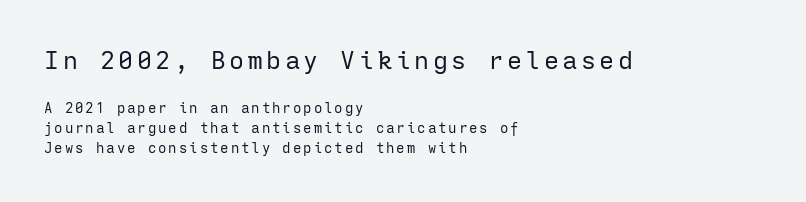
Does the leading feel generous? No, just average. All the whitespace from short lines collects on the right. The block sitting higher on the canvas is the one with enlarged characters. Does the lettering tilt? It doesn't — this is upright.
